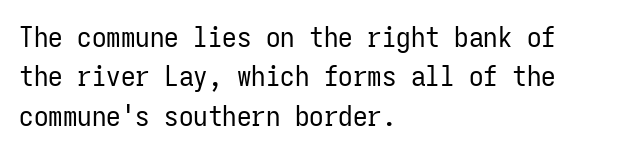
Q: Is the text bold? A: No.
Q: Is the text italic (slanted)? A: No, it is upright.
Q: Is the typeface a serif or a sans-serif typeface? A: Sans-serif.
Q: Is the text underlined? A: No.
Q: How is the paragraph aligned? A: Left-aligned.
Q: Is the spacing between letters normal or unusually wide? A: Normal.
Q: Is the spacing between lines tight, normal or loose? A: Normal.
Q: Width (condensed, normal, or wide)? A: Condensed.
Q: Stroke contrast? A: Low.
Q: x-height? A: Medium.
Q: Monospaced? A: Yes.
